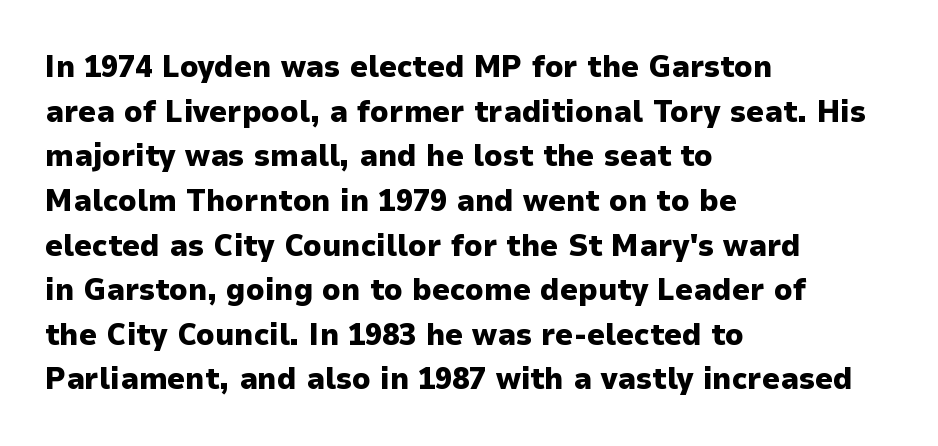
Q: Is the text bold? A: Yes.
Q: Is the text italic (slanted)? A: No, it is upright.
Q: Is the typeface a serif or a sans-serif typeface? A: Sans-serif.
Q: Is the text underlined? A: No.
Q: How is the paragraph aligned? A: Left-aligned.
Q: Is the spacing between letters normal or unusually wide? A: Normal.
Q: Is the spacing between lines tight, normal or loose? A: Normal.
Q: Width (condensed, normal, or wide)? A: Normal.
Q: Stroke contrast? A: Low.
Q: x-height? A: Medium.
Q: Monospaced? A: No.
